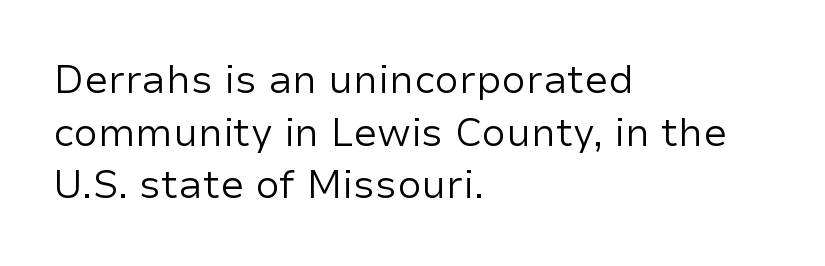
Q: Is the text bold? A: No.
Q: Is the text italic (slanted)? A: No, it is upright.
Q: Is the typeface a serif or a sans-serif typeface? A: Sans-serif.
Q: Is the text underlined? A: No.
Q: How is the paragraph aligned? A: Left-aligned.
Q: Is the spacing between letters normal or unusually wide? A: Normal.
Q: Is the spacing between lines tight, normal or loose? A: Normal.
Q: Width (condensed, normal, or wide)? A: Normal.
Q: Stroke contrast? A: Low.
Q: x-height? A: Medium.
Q: Monospaced? A: No.
